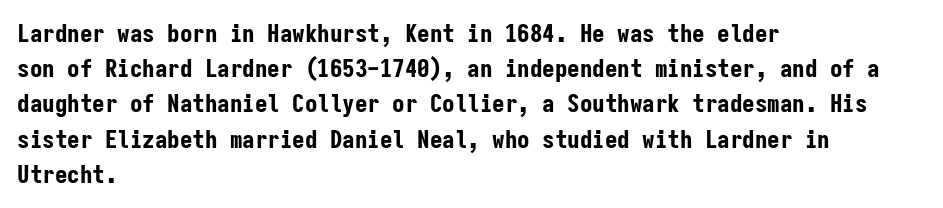
{"italic": "no", "bold": "yes", "underline": "no", "align": "left", "line_spacing": "normal", "line_spacing_ratio": 1.41, "letter_spacing": "normal", "letter_spacing_em": 0.0, "glyph_px": 25}
